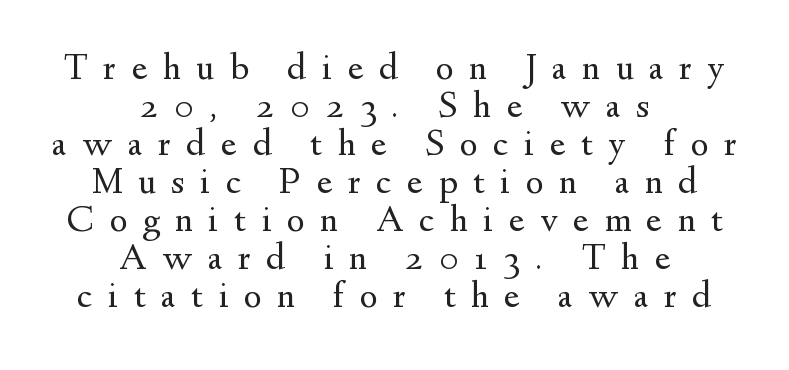
Q: Is the text bold? A: No.
Q: Is the text italic (slanted)? A: No, it is upright.
Q: Is the typeface a serif or a sans-serif typeface? A: Serif.
Q: Is the text underlined? A: No.
Q: How is the paragraph aligned? A: Centered.
Q: Is the spacing between letters normal or unusually wide? A: Unusually wide.
Q: Is the spacing between lines tight, normal or loose? A: Tight.
Q: Width (condensed, normal, or wide)? A: Normal.
Q: Stroke contrast? A: Medium.
Q: x-height? A: Small.
Q: Monospaced? A: No.
